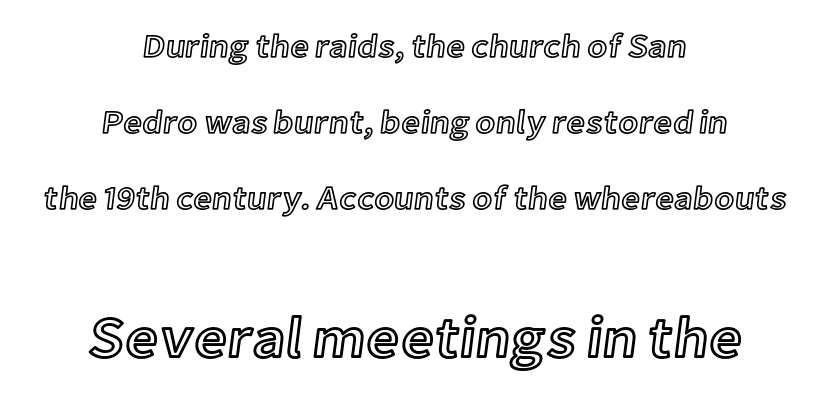
The image shows 58 px text type; set centered, loose line spacing (2.31x), normal letter spacing, not underlined; the second (bottom) block is 1.76x larger; a medium x-height.
